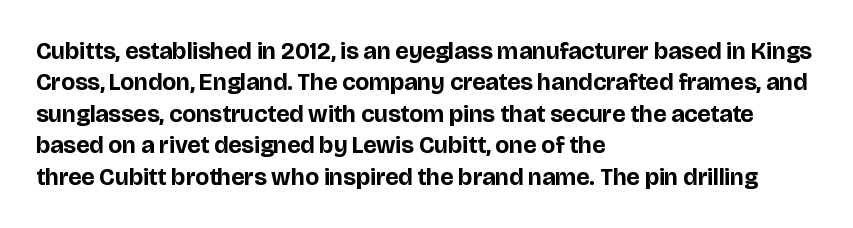
Q: Is the text bold? A: Yes.
Q: Is the text italic (slanted)? A: No, it is upright.
Q: Is the text underlined? A: No.
Q: How is the paragraph aligned? A: Left-aligned.
Q: Is the spacing between letters normal or unusually wide? A: Normal.
Q: Is the spacing between lines tight, normal or loose? A: Normal.
